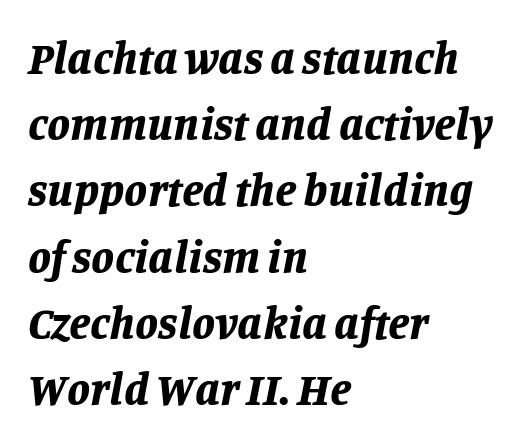
The image shows 46 px bold type, italic (leaning right); set left-aligned, normal line spacing (1.44x), normal letter spacing, not underlined; low stroke contrast and a large x-height.
